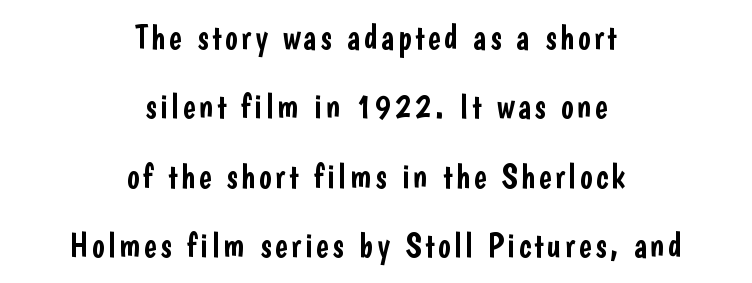
Underlining? Definitely not there. This sample has the flowing, uneven cadence of proportional lettering. Does the lettering tilt? It doesn't — this is upright. How would I describe the line gaps? Wide and relaxed. Horizontally, the lines are justified to the midpoint only.
